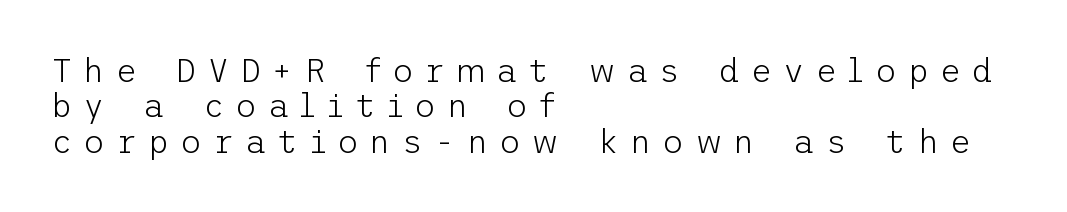
{"serif": "no", "italic": "no", "bold": "no", "weight": "light", "width": "normal", "stroke_contrast": "low", "x_height": "medium", "underline": "no", "align": "left", "line_spacing": "tight", "line_spacing_ratio": 1.07, "letter_spacing": "wide", "letter_spacing_em": 0.33, "glyph_px": 33}
